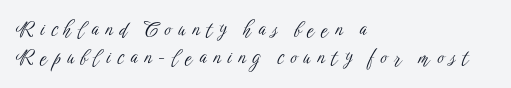
{"bold": "no", "underline": "no", "align": "left", "line_spacing": "normal", "line_spacing_ratio": 1.38, "letter_spacing": "wide", "letter_spacing_em": 0.34, "glyph_px": 20}
